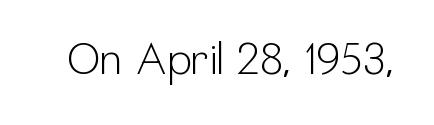
The image shows 44 px light, condensed sans-serif type, upright; set normal letter spacing, not underlined; low stroke contrast and a medium x-height.
